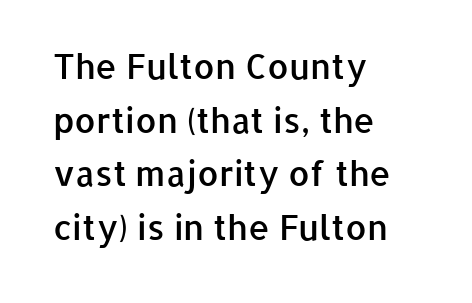
Q: Is the text bold? A: Semi-bold.
Q: Is the text italic (slanted)? A: No, it is upright.
Q: Is the typeface a serif or a sans-serif typeface? A: Sans-serif.
Q: Is the text underlined? A: No.
Q: How is the paragraph aligned? A: Left-aligned.
Q: Is the spacing between letters normal or unusually wide? A: Normal.
Q: Is the spacing between lines tight, normal or loose? A: Normal.
Q: Width (condensed, normal, or wide)? A: Normal.
Q: Stroke contrast? A: Low.
Q: x-height? A: Medium.
Q: Monospaced? A: No.
